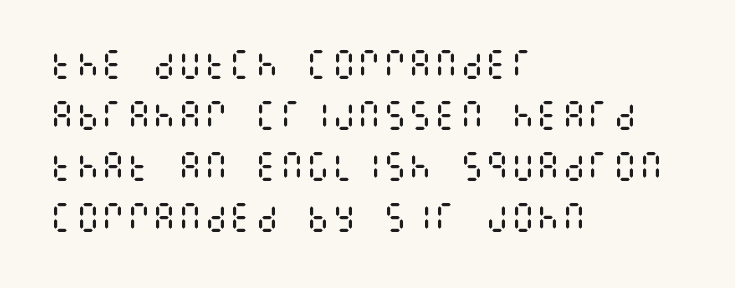
{"italic": "no", "bold": "no", "weight": "regular", "width": "condensed", "stroke_contrast": "medium", "x_height": "large", "underline": "no", "align": "left", "line_spacing": "normal", "line_spacing_ratio": 1.59, "letter_spacing": "normal", "letter_spacing_em": 0.0, "glyph_px": 32}
